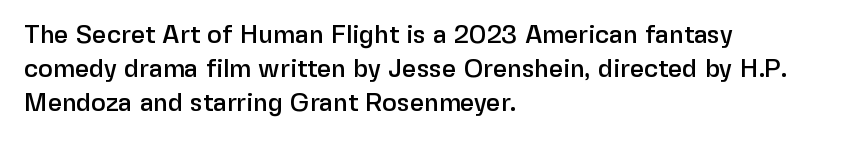
Q: Is the text italic (slanted)? A: No, it is upright.
Q: Is the text underlined? A: No.
Q: How is the paragraph aligned? A: Left-aligned.
Q: Is the spacing between letters normal or unusually wide? A: Normal.
Q: Is the spacing between lines tight, normal or loose? A: Normal.
